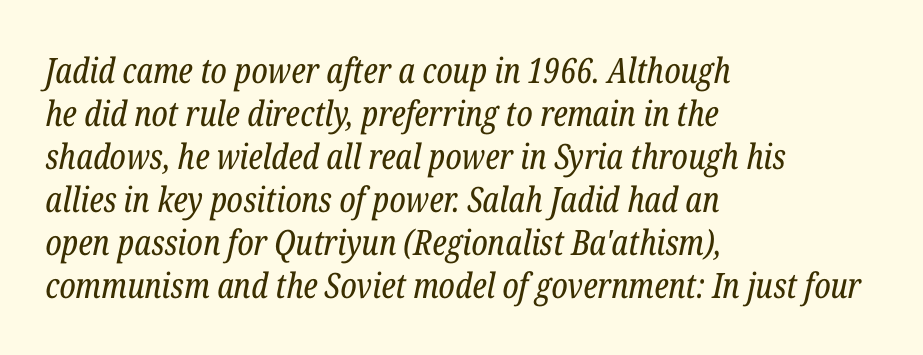
Q: Is the text bold? A: No.
Q: Is the text italic (slanted)? A: Yes, it leans right by about 12 degrees.
Q: Is the typeface a serif or a sans-serif typeface? A: Serif.
Q: Is the text underlined? A: No.
Q: How is the paragraph aligned? A: Left-aligned.
Q: Is the spacing between letters normal or unusually wide? A: Normal.
Q: Width (condensed, normal, or wide)? A: Condensed.
Q: Stroke contrast? A: Low.
Q: x-height? A: Medium.
Q: Monospaced? A: No.
